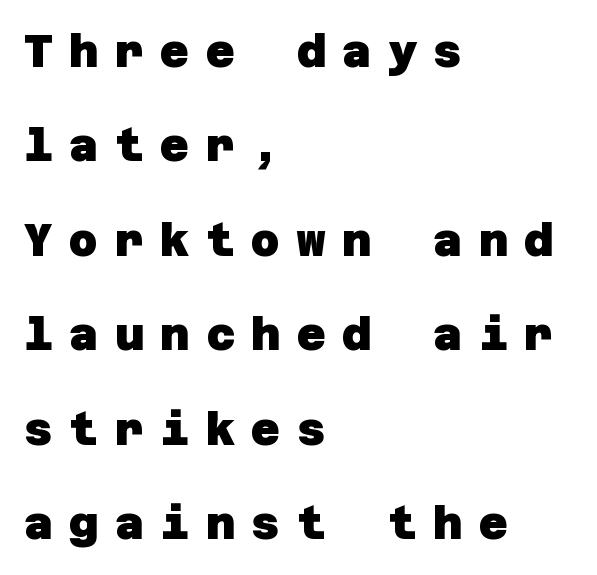
{"serif": "no", "bold": "yes", "weight": "heavy", "width": "normal", "stroke_contrast": "low", "x_height": "large", "underline": "no", "align": "left", "line_spacing": "loose", "line_spacing_ratio": 2.1, "letter_spacing": "wide", "letter_spacing_em": 0.36, "glyph_px": 45}
